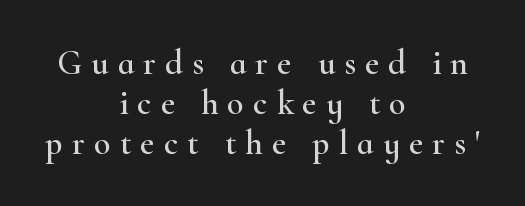
A typesetter would label this face a serif. A typesetter would call this heavily tracked-out type. This rendering features lettering with no underline. Is this a fixed-width face? No — the glyphs have proportional, varying widths. Italic: no, the glyphs are upright roman. The rendering positions every line midway between the sides.
